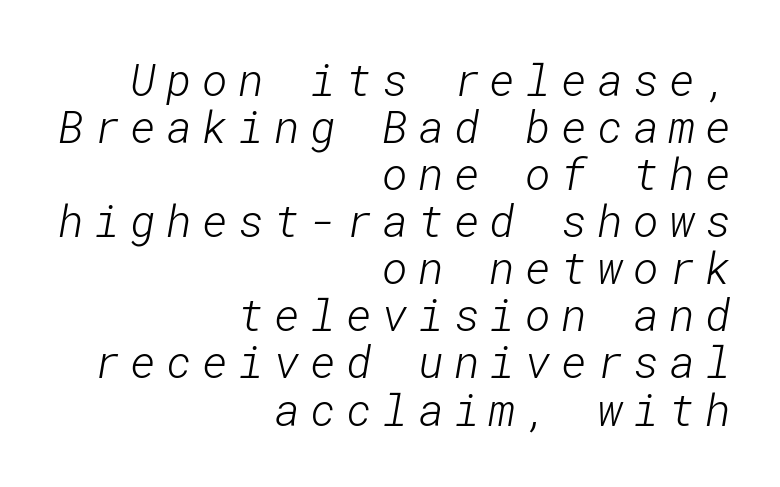
{"serif": "no", "bold": "no", "weight": "light", "width": "normal", "stroke_contrast": "low", "x_height": "medium", "underline": "no", "align": "right", "line_spacing": "tight", "line_spacing_ratio": 1.07, "letter_spacing": "wide", "letter_spacing_em": 0.23, "glyph_px": 44}
